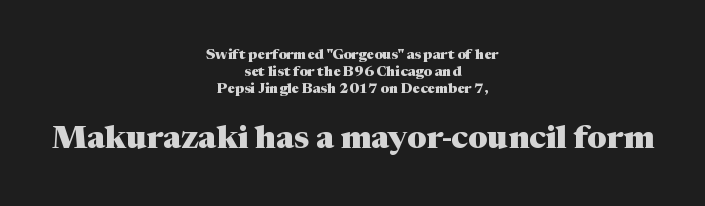
Q: Is the text bold? A: Yes.
Q: Is the text italic (slanted)? A: No, it is upright.
Q: Is the typeface a serif or a sans-serif typeface? A: Serif.
Q: Is the text underlined? A: No.
Q: How is the paragraph aligned? A: Centered.
Q: Is the spacing between letters normal or unusually wide? A: Normal.
Q: Which block of text is set in a larger size, the first (top) or the second (bottom)? A: The second (bottom) one.
Q: Width (condensed, normal, or wide)? A: Normal.
Q: Stroke contrast? A: Medium.
Q: x-height? A: Medium.
Q: Monospaced? A: No.
